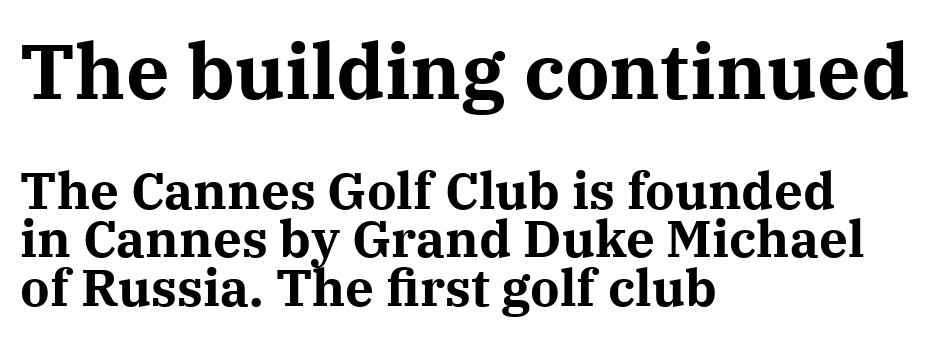
The image shows 77 px bold serif type, upright; set left-aligned, tight line spacing (0.96x), normal letter spacing, not underlined; the first (top) block is 1.51x larger; medium stroke contrast and a medium x-height.
